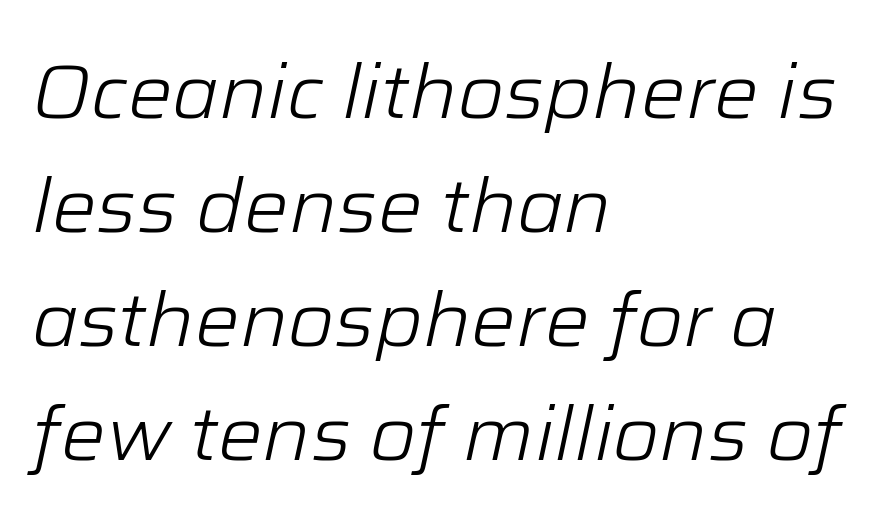
Check under the words: just untouched page. The lines in this sample share a left origin and differ only in where they stop. This sample uses plain, unmodified letter spacing. Think standard paragraph weight, or any step lighter than that. Vertical spacing — default. The rendering uses natural spacing where letterforms have individual widths.
